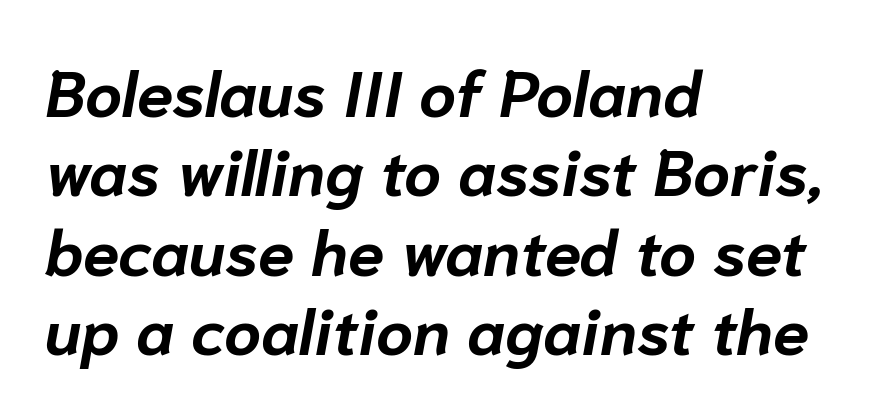
The image shows 65 px bold type, italic (leaning right); set left-aligned, line spacing 1.22x, normal letter spacing, not underlined; low stroke contrast and a medium x-height.
